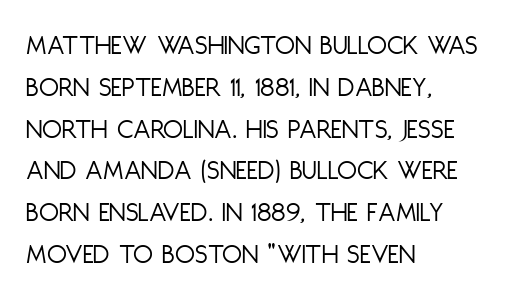
{"serif": "no", "italic": "no", "bold": "no", "weight": "light", "width": "condensed", "stroke_contrast": "low", "x_height": "large", "monospaced": "no", "underline": "no", "align": "left", "line_spacing": "normal", "line_spacing_ratio": 1.44, "letter_spacing": "normal", "letter_spacing_em": 0.0, "glyph_px": 29}
